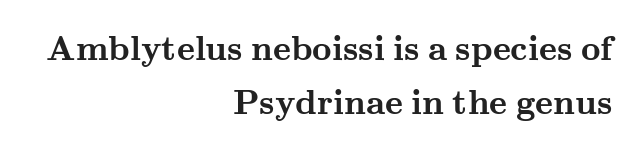
Q: Is the text bold? A: Yes.
Q: Is the text italic (slanted)? A: No, it is upright.
Q: Is the typeface a serif or a sans-serif typeface? A: Serif.
Q: Is the text underlined? A: No.
Q: How is the paragraph aligned? A: Right-aligned.
Q: Is the spacing between letters normal or unusually wide? A: Normal.
Q: Is the spacing between lines tight, normal or loose? A: Normal.
Q: Width (condensed, normal, or wide)? A: Wide.
Q: Stroke contrast? A: Medium.
Q: x-height? A: Small.
Q: Monospaced? A: No.
